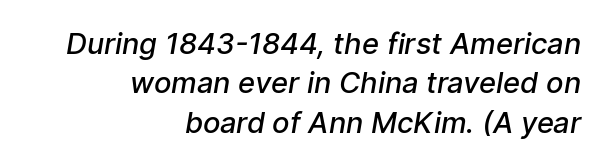
Strokes here are thickened, but only to semibold level. You could call the tracking neutral — neither tight nor loose. The string is rendered with underlining switched off. Observe the absence of serifs on each vertical stroke in this sample.
